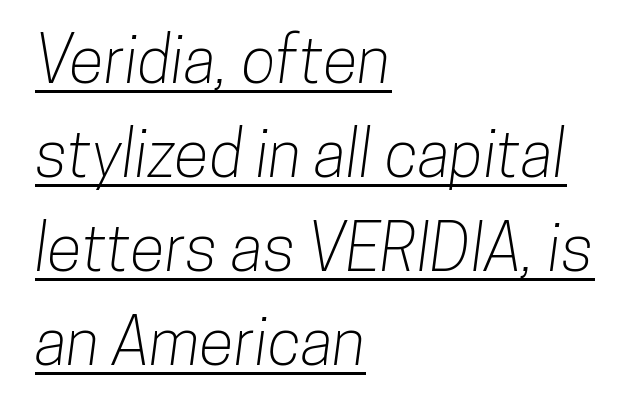
The image shows 64 px condensed sans-serif type; set left-aligned, normal line spacing (1.47x), normal letter spacing, underlined; low stroke contrast and a medium x-height.
